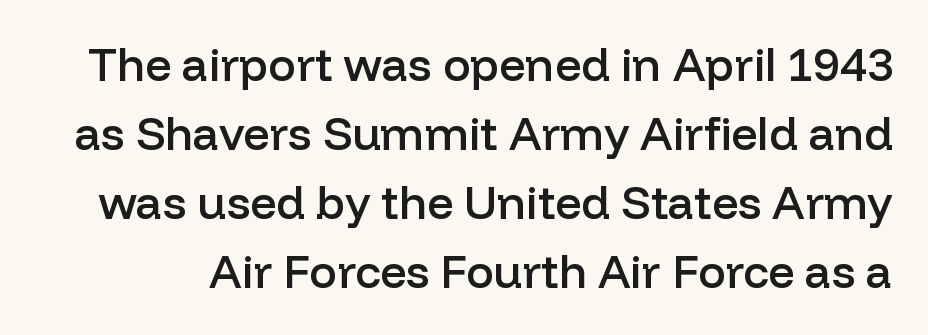
Q: Is the text bold? A: Semi-bold.
Q: Is the text italic (slanted)? A: No, it is upright.
Q: Is the typeface a serif or a sans-serif typeface? A: Sans-serif.
Q: Is the text underlined? A: No.
Q: Is the spacing between letters normal or unusually wide? A: Normal.
Q: Is the spacing between lines tight, normal or loose? A: Normal.
Q: Width (condensed, normal, or wide)? A: Normal.
Q: Stroke contrast? A: Low.
Q: x-height? A: Medium.
Q: Monospaced? A: No.
